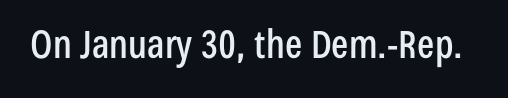
Font category for this specimen: sans-serif. These lines keep a tight, regular rhythm from letter to letter. Ascenders rise straight up at ninety degrees. The specimen omits any rule beneath the text block's lines. The letters advance in unequal steps, a hallmark of proportional type.
